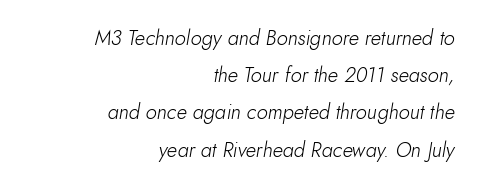
The passage shown is not bold in any degree. You can tell it's italic because the verticals aren't actually vertical. Reading down the block, your eye finds every line finishing at a fixed right position. Here the glyphs are tracked normally, forming tight word shapes.
